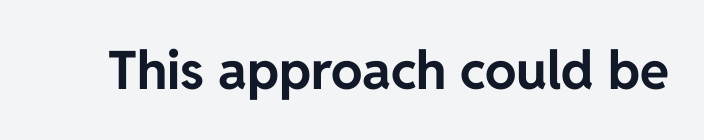
{"serif": "no", "italic": "no", "bold": "yes", "weight": "bold", "width": "normal", "stroke_contrast": "low", "x_height": "medium", "monospaced": "no", "underline": "no", "letter_spacing": "normal", "letter_spacing_em": 0.0, "glyph_px": 53}
